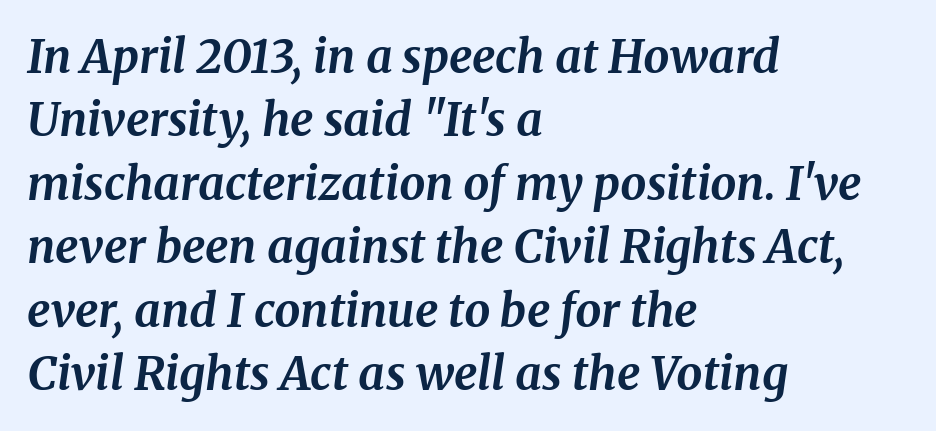
The image shows 46 px bold serif type, italic (leaning right); set left-aligned, normal line spacing (1.38x), normal letter spacing, not underlined; medium stroke contrast and a medium x-height.
